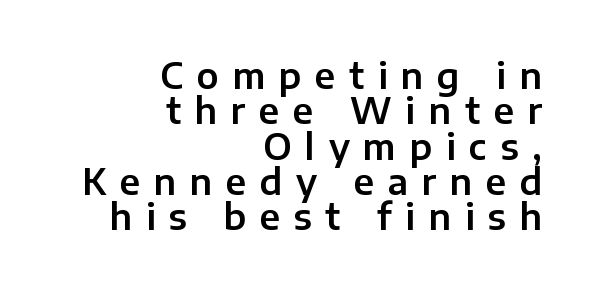
The image shows 35 px sans-serif type, upright; set right-aligned, tight line spacing (1.01x), unusually wide letter spacing (+0.39 em), not underlined; low stroke contrast and a medium x-height.
